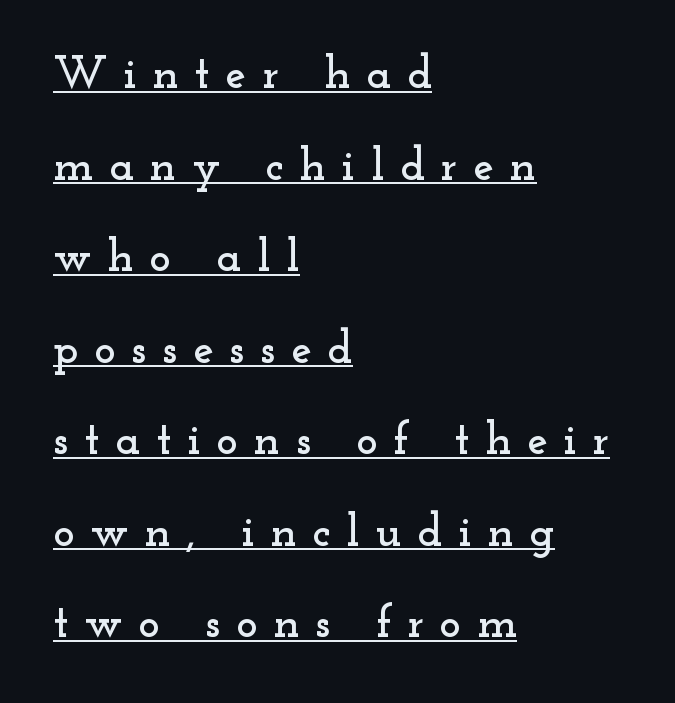
Q: Is the text italic (slanted)? A: No, it is upright.
Q: Is the typeface a serif or a sans-serif typeface? A: Serif.
Q: Is the text underlined? A: Yes.
Q: How is the paragraph aligned? A: Left-aligned.
Q: Is the spacing between letters normal or unusually wide? A: Unusually wide.
Q: Is the spacing between lines tight, normal or loose? A: Loose.
Q: Width (condensed, normal, or wide)? A: Wide.
Q: Stroke contrast? A: Low.
Q: x-height? A: Small.
Q: Monospaced? A: No.
